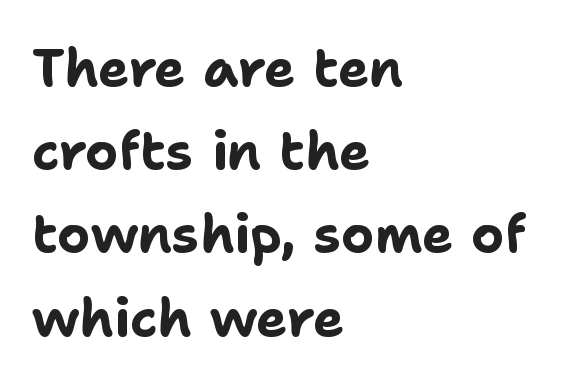
The image shows 52 px bold sans-serif type, upright; set left-aligned, normal line spacing (1.6x), normal letter spacing, not underlined; low stroke contrast and a medium x-height.
